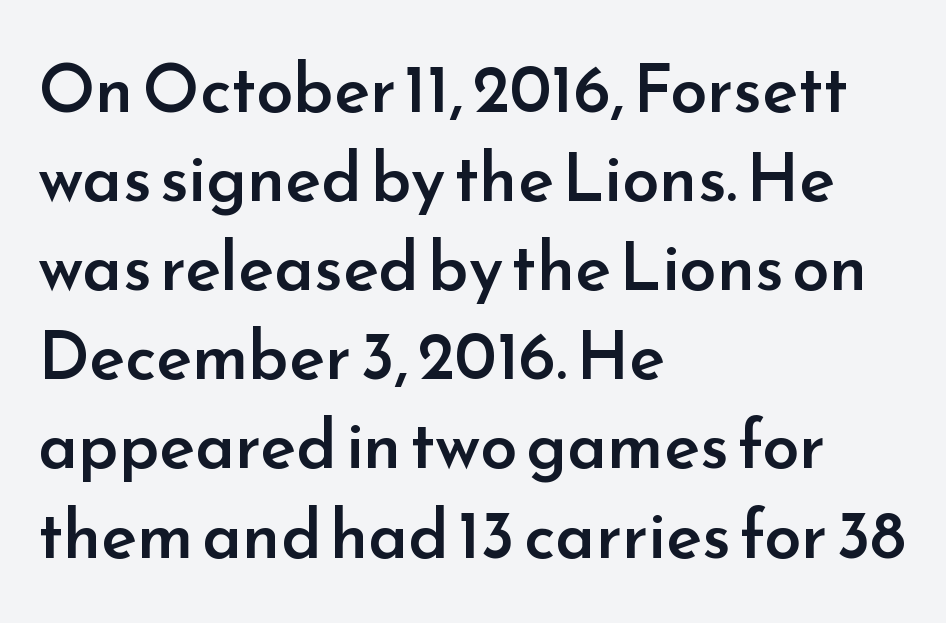
A roman cut, with each character standing at attention. Typographically, this falls in the sans-serif category. How are the letters spaced? Ordinarily, with no added tracking. This rendering features lettering with no underline. The strokes are fattened partway — semibold, not bold. Think of a printed novel: that variable character pitch is what you see here.
